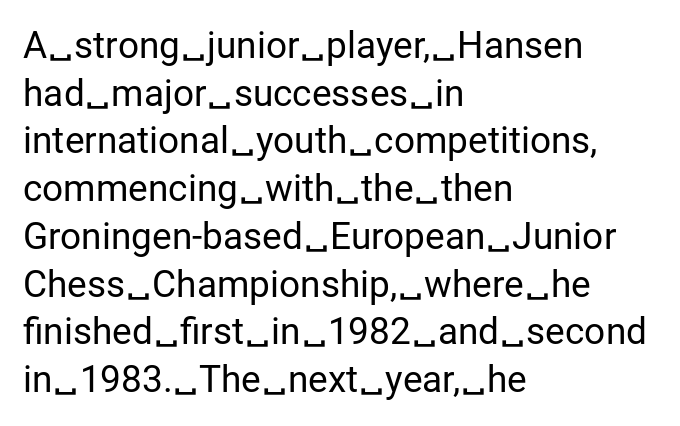
Q: Is the text bold? A: No.
Q: Is the text italic (slanted)? A: No, it is upright.
Q: Is the typeface a serif or a sans-serif typeface? A: Sans-serif.
Q: Is the text underlined? A: No.
Q: How is the paragraph aligned? A: Left-aligned.
Q: Is the spacing between letters normal or unusually wide? A: Normal.
Q: Is the spacing between lines tight, normal or loose? A: Normal.
Q: Width (condensed, normal, or wide)? A: Normal.
Q: Stroke contrast? A: Low.
Q: x-height? A: Medium.
Q: Monospaced? A: No.
